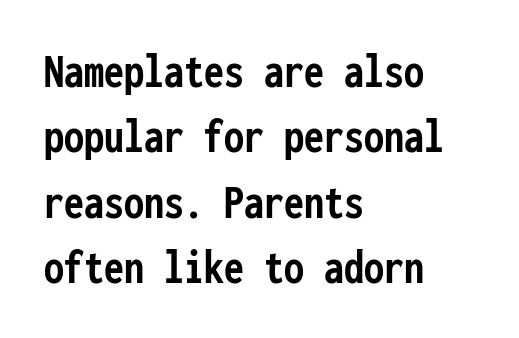
Q: Is the text bold? A: Yes.
Q: Is the text italic (slanted)? A: No, it is upright.
Q: Is the typeface a serif or a sans-serif typeface? A: Sans-serif.
Q: Is the text underlined? A: No.
Q: How is the paragraph aligned? A: Left-aligned.
Q: Is the spacing between letters normal or unusually wide? A: Normal.
Q: Is the spacing between lines tight, normal or loose? A: Normal.
Q: Width (condensed, normal, or wide)? A: Condensed.
Q: Stroke contrast? A: Low.
Q: x-height? A: Medium.
Q: Monospaced? A: Yes.
